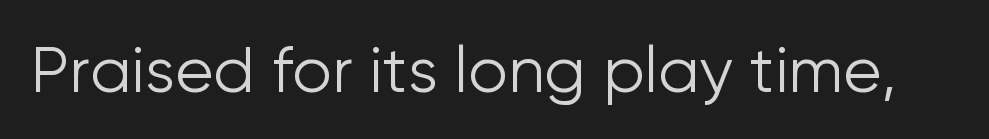
{"serif": "no", "italic": "no", "bold": "no", "weight": "light", "width": "normal", "stroke_contrast": "low", "x_height": "medium", "monospaced": "no", "underline": "no", "letter_spacing": "normal", "letter_spacing_em": 0.0, "glyph_px": 63}
